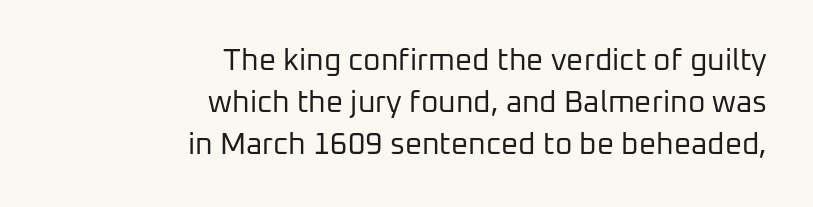
This sample has the flowing, uneven cadence of proportional lettering. The passage is arranged like a letterhead date or caption credit — flush right. A normal amount of white space separates one row of letters from the next. Counters stay open thanks to moderate or lighter strokes. Only glyphs here, with clear space below each row. This sample uses plain, unmodified letter spacing.
